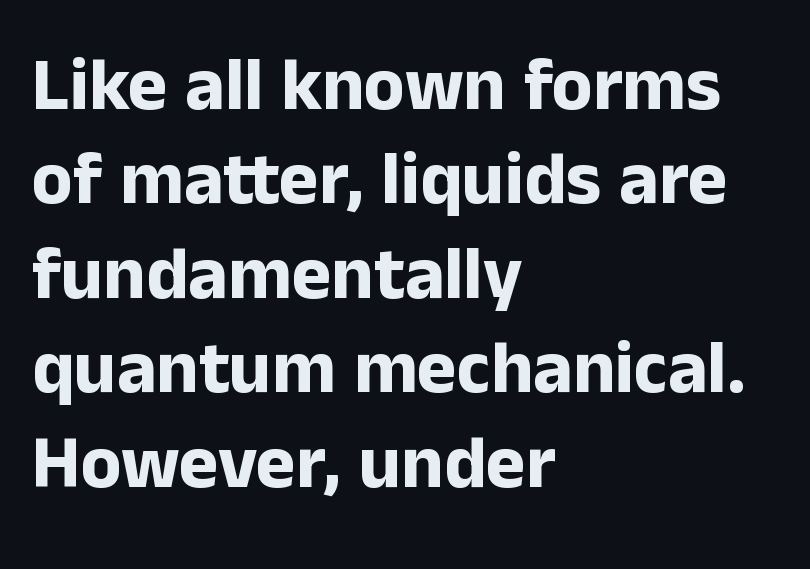
Q: Is the text bold? A: Yes.
Q: Is the text italic (slanted)? A: No, it is upright.
Q: Is the typeface a serif or a sans-serif typeface? A: Sans-serif.
Q: Is the text underlined? A: No.
Q: How is the paragraph aligned? A: Left-aligned.
Q: Is the spacing between letters normal or unusually wide? A: Normal.
Q: Is the spacing between lines tight, normal or loose? A: Normal.
Q: Width (condensed, normal, or wide)? A: Normal.
Q: Stroke contrast? A: Low.
Q: x-height? A: Medium.
Q: Monospaced? A: No.
